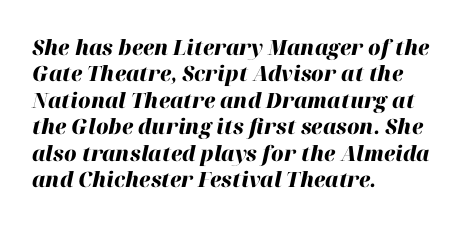
Short note: letters normally spaced. Slant detected: the letters are inclined. The strokes are fattened all the way to bold. The rag falls on the right side of this text block. Any mark beneath the type? The region is blank.
